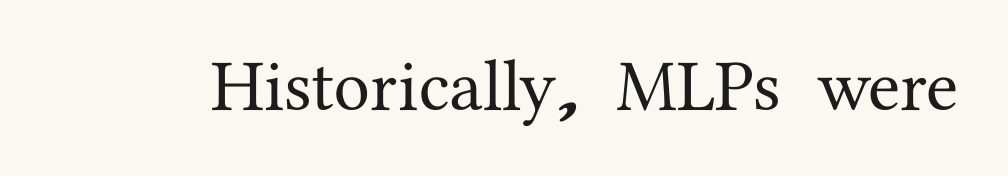
{"serif": "yes", "italic": "no", "width": "normal", "stroke_contrast": "medium", "x_height": "medium", "monospaced": "no", "underline": "no", "letter_spacing": "normal", "letter_spacing_em": 0.0, "glyph_px": 73}
